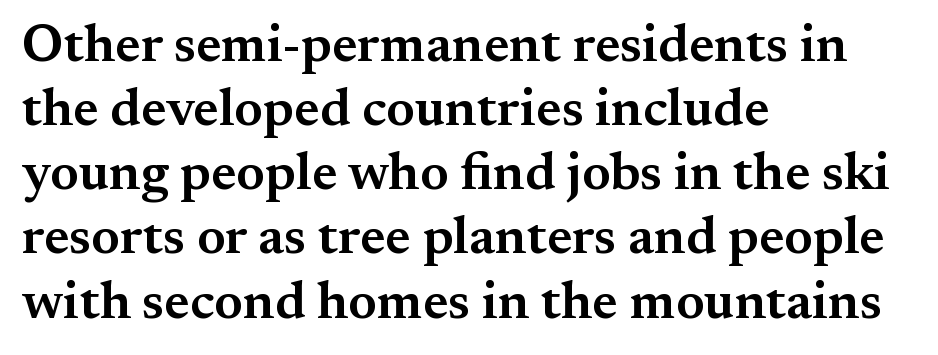
The image shows 53 px semibold serif type, upright; set left-aligned, line spacing 1.21x, normal letter spacing, not underlined; medium stroke contrast and a small x-height.
